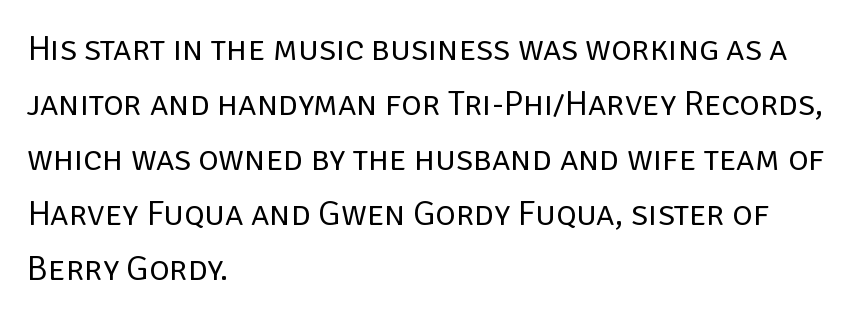
{"serif": "no", "italic": "no", "bold": "no", "weight": "regular", "width": "normal", "stroke_contrast": "low", "x_height": "large", "monospaced": "no", "underline": "no", "align": "left", "line_spacing": "normal", "line_spacing_ratio": 1.57, "letter_spacing": "normal", "letter_spacing_em": 0.0, "glyph_px": 35}
